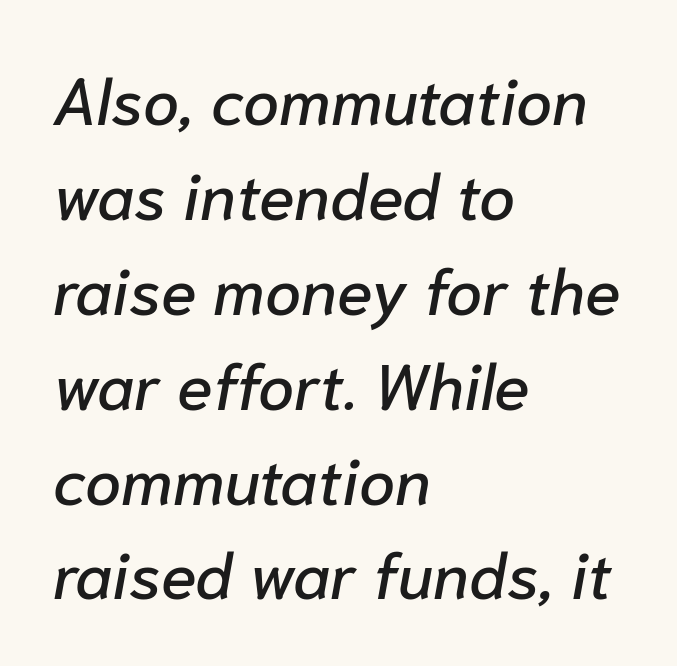
The image shows 65 px text type, italic (leaning right); set left-aligned, normal line spacing (1.46x), normal letter spacing, not underlined; low stroke contrast and a medium x-height.
